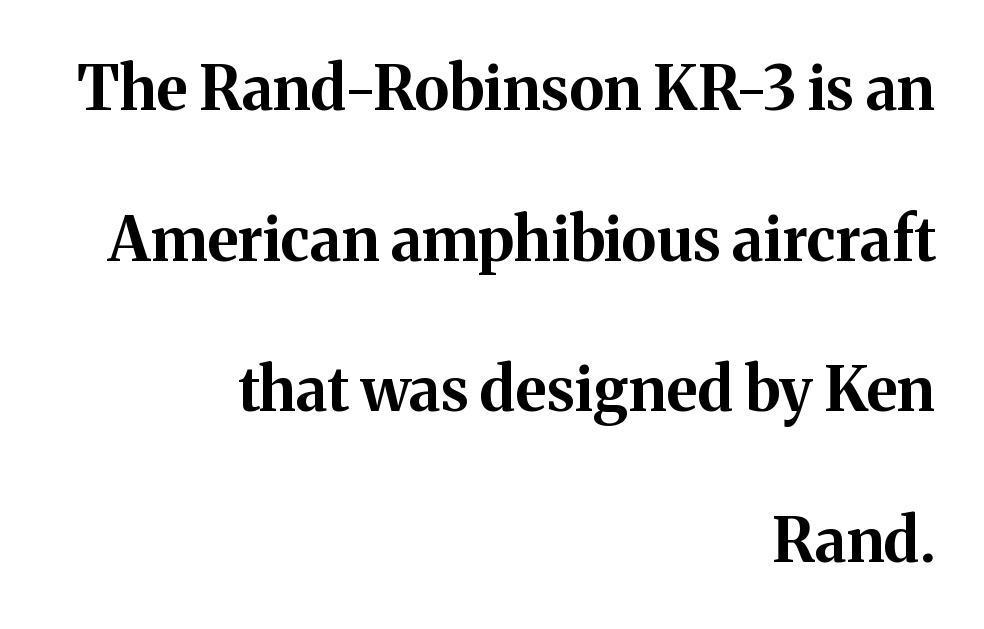
The image shows 61 px bold serif type, upright; set right-aligned, loose line spacing (2.47x), normal letter spacing, not underlined; medium stroke contrast and a medium x-height.
